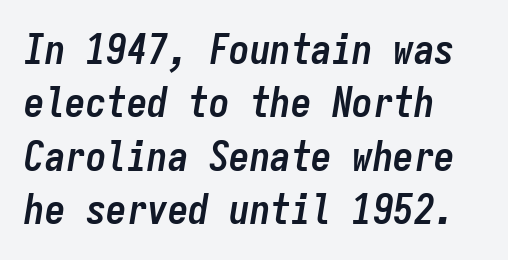
{"italic": "yes", "lean": "right", "slant_degrees": 9, "bold": "yes", "weight": "semibold", "width": "condensed", "stroke_contrast": "low", "x_height": "medium", "monospaced": "yes", "underline": "no", "align": "left", "line_spacing": "normal", "line_spacing_ratio": 1.3, "letter_spacing": "normal", "letter_spacing_em": 0.0, "glyph_px": 41}
